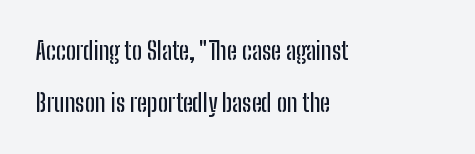
The image shows 24 px text type, upright; set left-aligned, loose line spacing (2.15x), normal letter spacing, not underlined.
